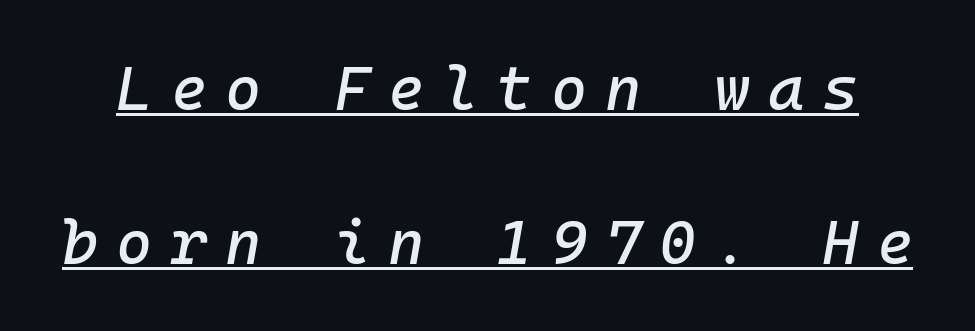
Horizontal bands of white between lines are thick stripes. What decoration does the sample have? An underline. The face used here is monospaced, like something from a code editor. The letters are spread apart with noticeably loose tracking. The letters are slanted; this is an italic face.
